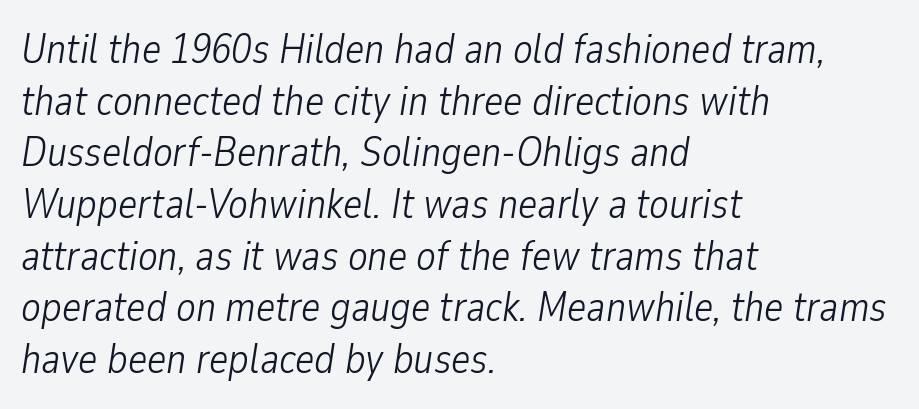
{"italic": "yes", "lean": "right", "slant_degrees": 9, "bold": "no", "weight": "light", "width": "condensed", "stroke_contrast": "low", "x_height": "medium", "monospaced": "no", "underline": "no", "align": "left", "line_spacing": "normal", "line_spacing_ratio": 1.26, "letter_spacing": "normal", "letter_spacing_em": 0.0, "glyph_px": 41}
